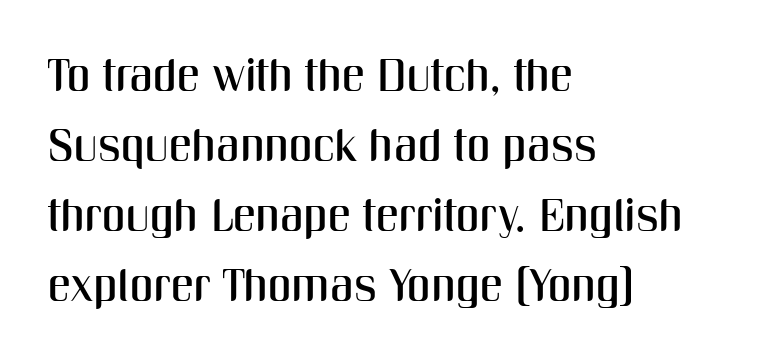
Q: Is the text italic (slanted)? A: No, it is upright.
Q: Is the typeface a serif or a sans-serif typeface? A: Sans-serif.
Q: Is the text underlined? A: No.
Q: How is the paragraph aligned? A: Left-aligned.
Q: Is the spacing between letters normal or unusually wide? A: Normal.
Q: Is the spacing between lines tight, normal or loose? A: Normal.
Q: Width (condensed, normal, or wide)? A: Condensed.
Q: Stroke contrast? A: Medium.
Q: x-height? A: Medium.
Q: Monospaced? A: No.
